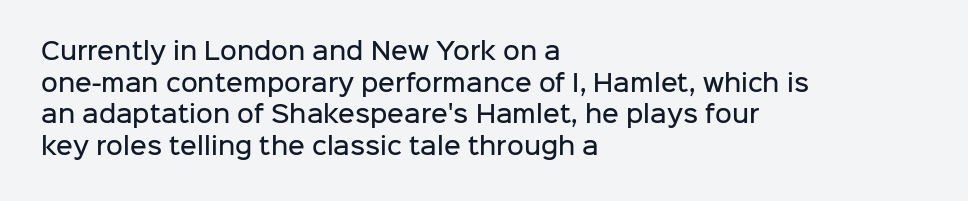
Ordinary non-slanted type is in use. This sample is left-justified, so line endings fall wherever the words run out. The letters sit at their default tracking, neither squeezed nor spread. Descenders are the only things crossing below the line.
